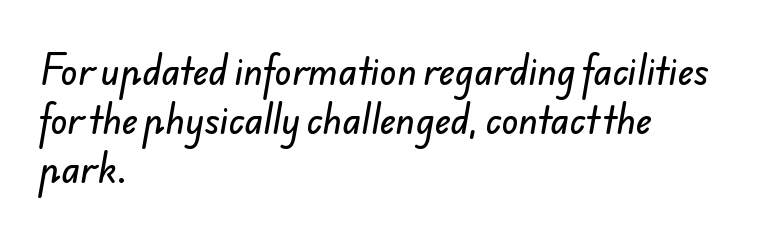
{"serif": "no", "width": "normal", "stroke_contrast": "low", "x_height": "small", "monospaced": "no", "underline": "no", "align": "left", "line_spacing": "normal", "line_spacing_ratio": 1.4, "letter_spacing": "normal", "letter_spacing_em": 0.0, "glyph_px": 35}
